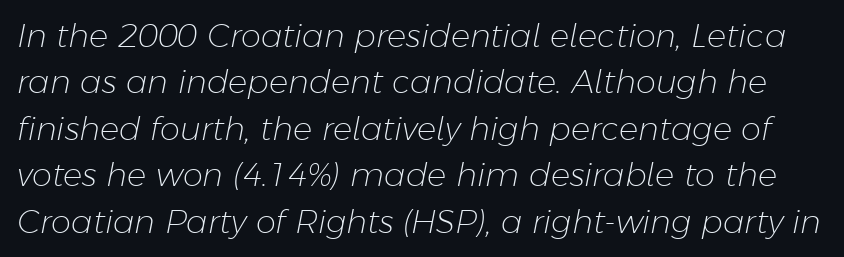
The image shows 32 px light type, italic (leaning right); set normal line spacing (1.45x), normal letter spacing, not underlined; low stroke contrast and a medium x-height.
